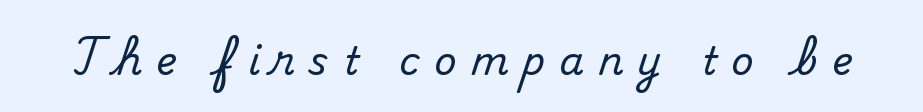
{"serif": "yes", "width": "normal", "stroke_contrast": "medium", "x_height": "small", "monospaced": "no", "underline": "no", "letter_spacing": "wide", "letter_spacing_em": 0.36, "glyph_px": 39}
